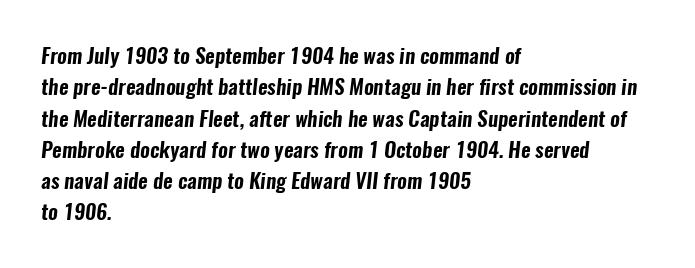
{"underline": "no", "align": "left", "line_spacing": "normal", "line_spacing_ratio": 1.49, "letter_spacing": "normal", "letter_spacing_em": 0.0, "glyph_px": 21}
